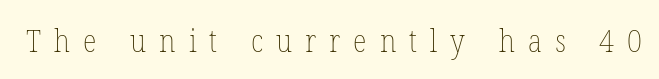
The image shows 32 px thin, condensed type, upright; set unusually wide letter spacing (+0.41 em), not underlined; low stroke contrast and a medium x-height.
